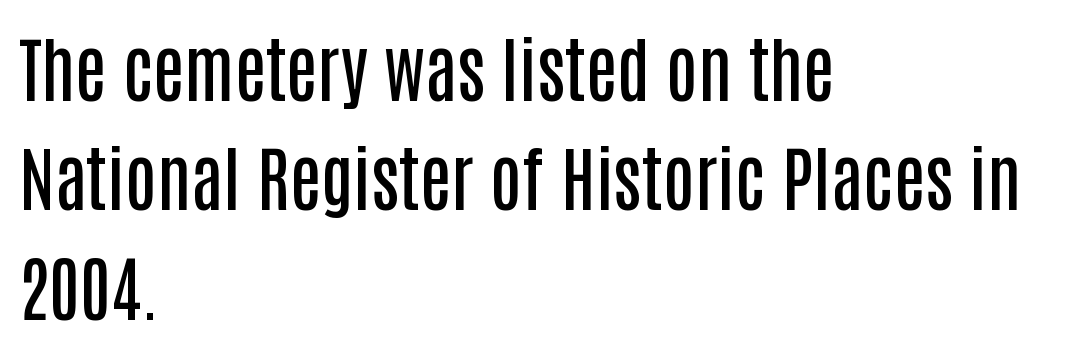
Short note: letters normally spaced. Nobody drew a line under any word here. The strokes are fattened partway — semibold, not bold. Horizontally, the lines are justified to the leading edge only. No feet cap the strokes, marking this as sans-serif type. How would I describe the line gaps? Plain and ordinary.
